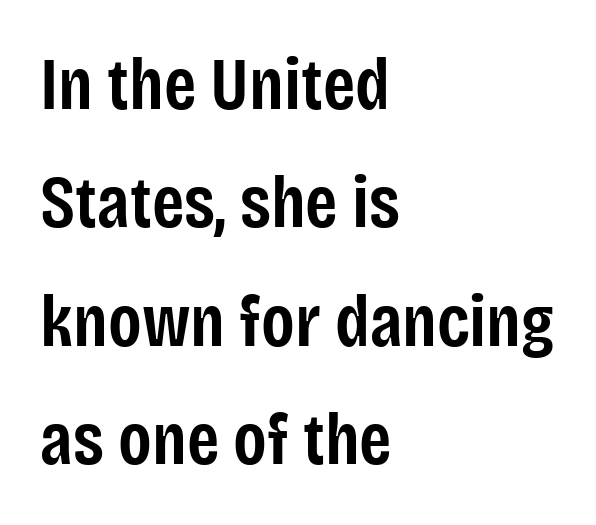
This rendering leaves character spacing at its baseline value. This sample has the flowing, uneven cadence of proportional lettering. In terms of leading, this rendering sits right in the middle. Where is the straight margin? On the left. No feet cap the strokes, marking this as sans-serif type. Descenders hang freely into open space.
